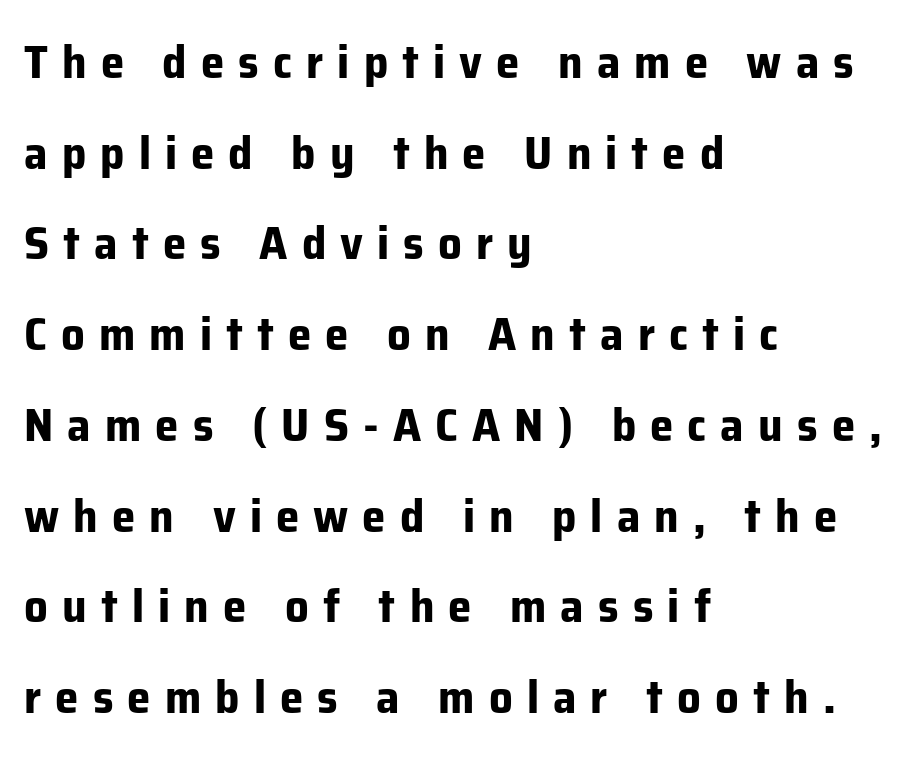
Heavy-handed strokes throughout: this text is bold. Glyph-to-glyph distance is far greater than everyday printed text. Varying glyph widths throughout — classic text-font behaviour. Classification — sans serif. Upright lettering throughout. Leading: increased.
